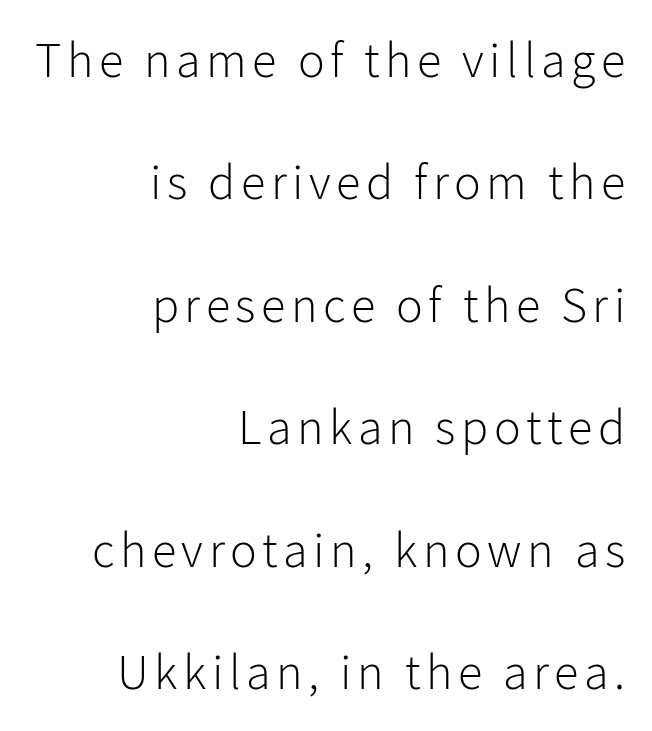
{"serif": "no", "italic": "no", "bold": "no", "weight": "light", "width": "normal", "stroke_contrast": "low", "x_height": "medium", "monospaced": "no", "underline": "no", "align": "right", "line_spacing": "loose", "line_spacing_ratio": 2.45, "glyph_px": 50}
